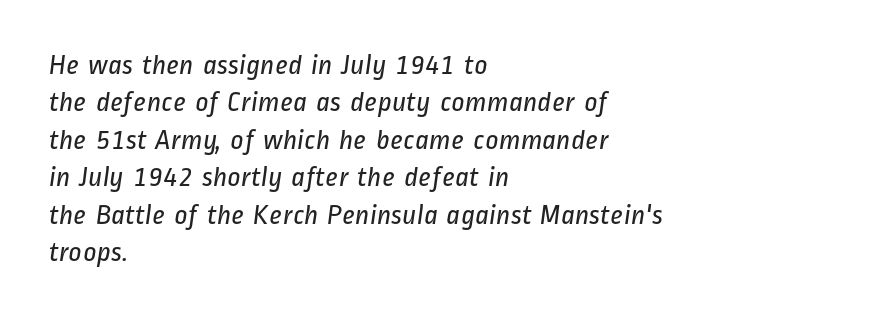
The specimen omits any rule beneath the text block's lines. How would I describe the line gaps? Plain and ordinary. The face used here is proportionally spaced, like ordinary book or web type. There is no visible air inserted between adjacent glyphs.
